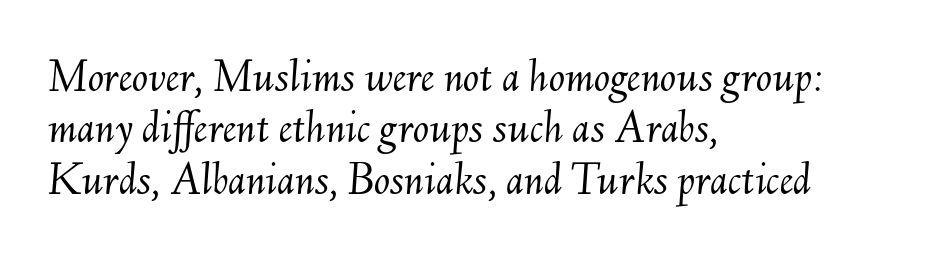
{"italic": "yes", "lean": "right", "slant_degrees": 6, "bold": "no", "weight": "light", "width": "normal", "stroke_contrast": "medium", "x_height": "small", "monospaced": "no", "underline": "no", "align": "left", "line_spacing": "tight", "line_spacing_ratio": 1.07, "letter_spacing": "normal", "letter_spacing_em": 0.0, "glyph_px": 48}
